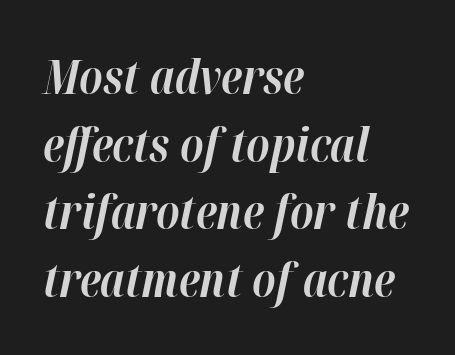
The image shows 47 px bold type, italic (leaning right); set left-aligned, normal line spacing (1.44x), normal letter spacing, not underlined; high stroke contrast and a medium x-height.
